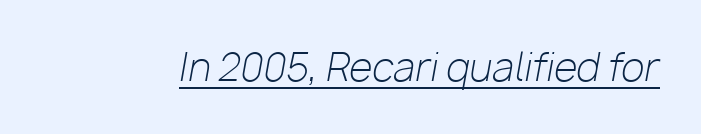
{"italic": "yes", "lean": "right", "slant_degrees": 10, "bold": "no", "weight": "light", "width": "normal", "stroke_contrast": "low", "x_height": "medium", "monospaced": "no", "underline": "yes", "letter_spacing": "normal", "letter_spacing_em": 0.0, "glyph_px": 38}
